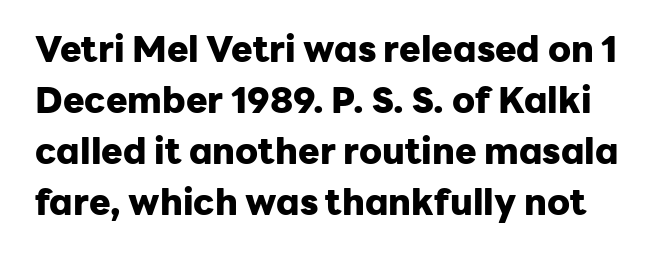
Q: Is the text bold? A: Yes.
Q: Is the text italic (slanted)? A: No, it is upright.
Q: Is the typeface a serif or a sans-serif typeface? A: Sans-serif.
Q: Is the text underlined? A: No.
Q: Is the spacing between letters normal or unusually wide? A: Normal.
Q: Is the spacing between lines tight, normal or loose? A: Normal.
Q: Width (condensed, normal, or wide)? A: Normal.
Q: Stroke contrast? A: Low.
Q: x-height? A: Medium.
Q: Monospaced? A: No.
